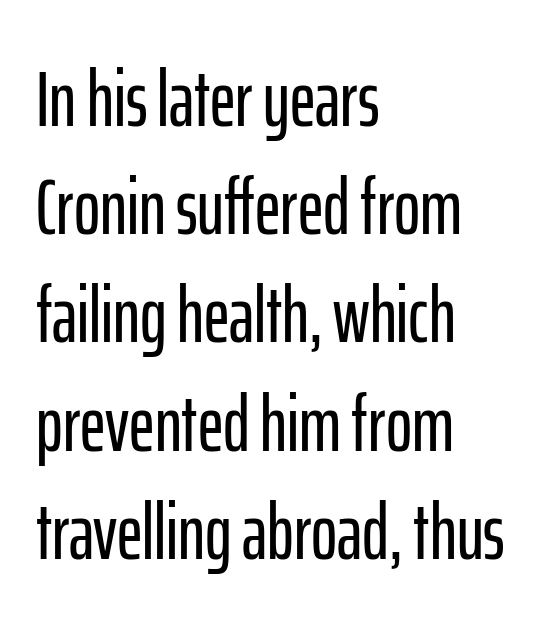
The image shows 79 px condensed sans-serif type, upright; set left-aligned, normal line spacing (1.37x), normal letter spacing, not underlined; low stroke contrast and a medium x-height.
